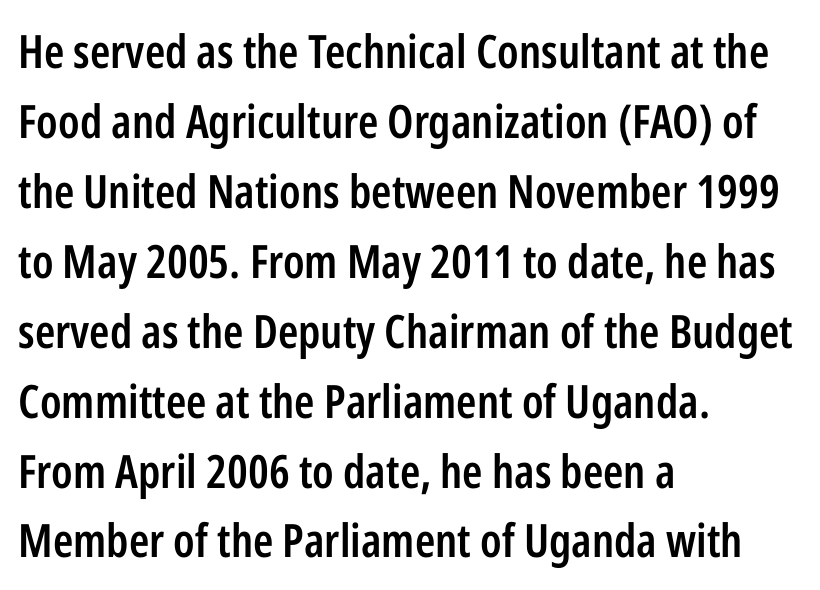
The image shows 46 px semibold, condensed sans-serif type, upright; set left-aligned, normal line spacing (1.52x), normal letter spacing, not underlined; low stroke contrast and a medium x-height.
